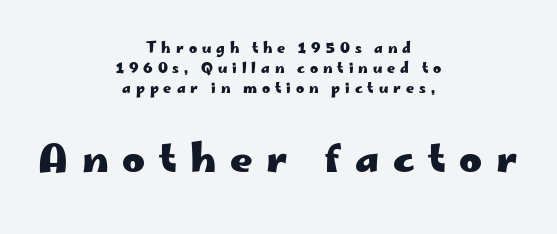
Q: Is the text bold? A: Yes.
Q: Is the text italic (slanted)? A: No, it is upright.
Q: Is the typeface a serif or a sans-serif typeface? A: Sans-serif.
Q: Is the text underlined? A: No.
Q: How is the paragraph aligned? A: Centered.
Q: Is the spacing between letters normal or unusually wide? A: Unusually wide.
Q: Is the spacing between lines tight, normal or loose? A: Normal.
Q: Which block of text is set in a larger size, the first (top) or the second (bottom)? A: The second (bottom) one.
Q: Width (condensed, normal, or wide)? A: Wide.
Q: Stroke contrast? A: Low.
Q: x-height? A: Small.
Q: Monospaced? A: No.
